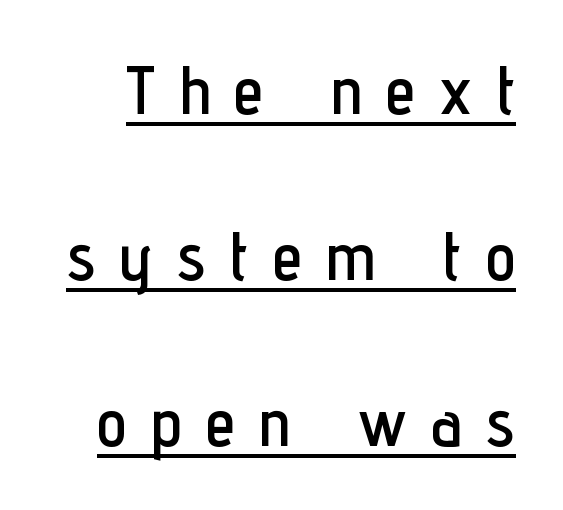
The image shows 68 px condensed sans-serif type, upright; set loose line spacing (2.44x), unusually wide letter spacing (+0.36 em), underlined; low stroke contrast and a medium x-height.
